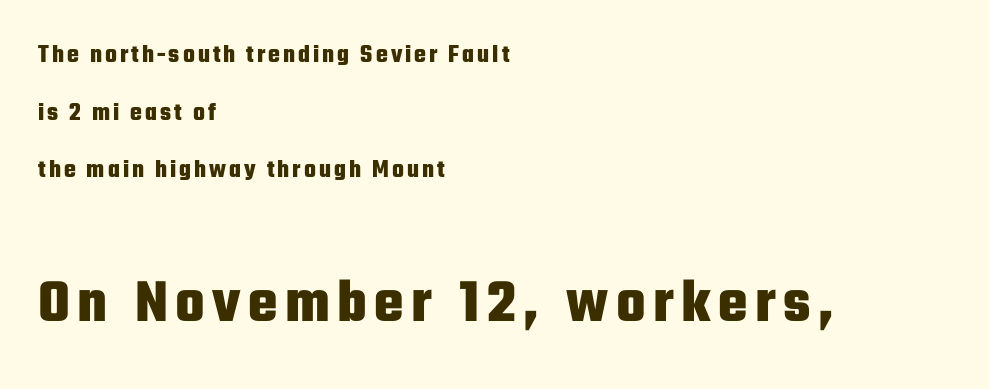
Q: Is the text bold? A: Yes.
Q: Is the text italic (slanted)? A: No, it is upright.
Q: Is the typeface a serif or a sans-serif typeface? A: Sans-serif.
Q: Is the text underlined? A: No.
Q: How is the paragraph aligned? A: Left-aligned.
Q: Is the spacing between lines tight, normal or loose? A: Loose.
Q: Which block of text is set in a larger size, the first (top) or the second (bottom)? A: The second (bottom) one.
Q: Width (condensed, normal, or wide)? A: Condensed.
Q: Stroke contrast? A: Low.
Q: x-height? A: Medium.
Q: Monospaced? A: No.
